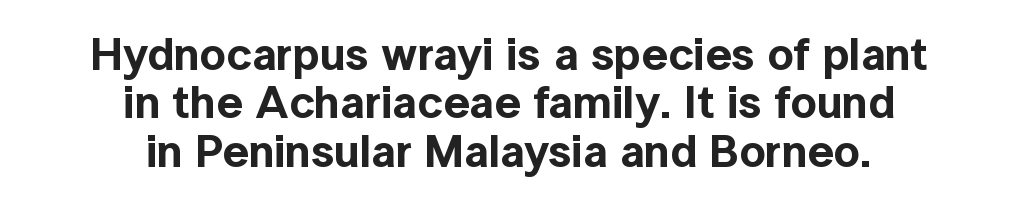
{"serif": "no", "italic": "no", "width": "normal", "x_height": "medium", "monospaced": "no", "underline": "no", "align": "center", "line_spacing": "tight", "line_spacing_ratio": 1.05, "letter_spacing": "normal", "letter_spacing_em": 0.0, "glyph_px": 46}
